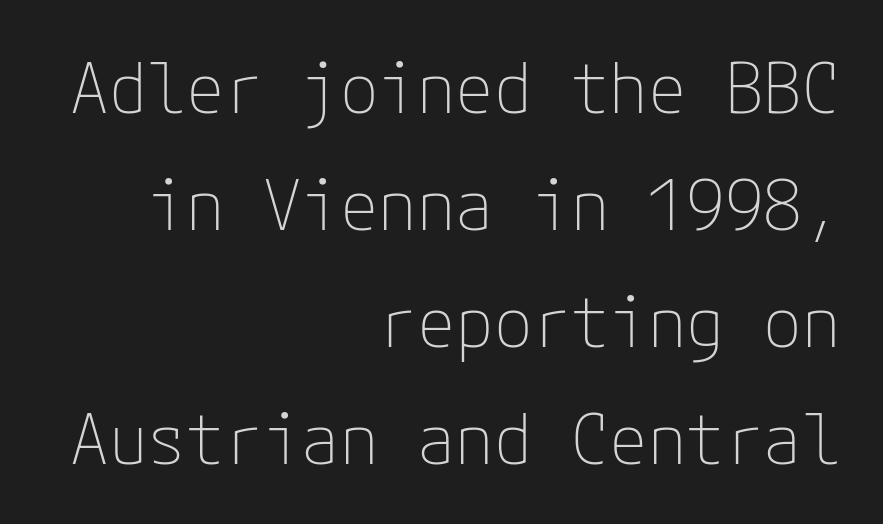
Q: Is the text bold? A: No.
Q: Is the text italic (slanted)? A: No, it is upright.
Q: Is the typeface a serif or a sans-serif typeface? A: Sans-serif.
Q: Is the text underlined? A: No.
Q: How is the paragraph aligned? A: Right-aligned.
Q: Is the spacing between letters normal or unusually wide? A: Normal.
Q: Is the spacing between lines tight, normal or loose? A: Normal.
Q: Width (condensed, normal, or wide)? A: Normal.
Q: Stroke contrast? A: Low.
Q: x-height? A: Medium.
